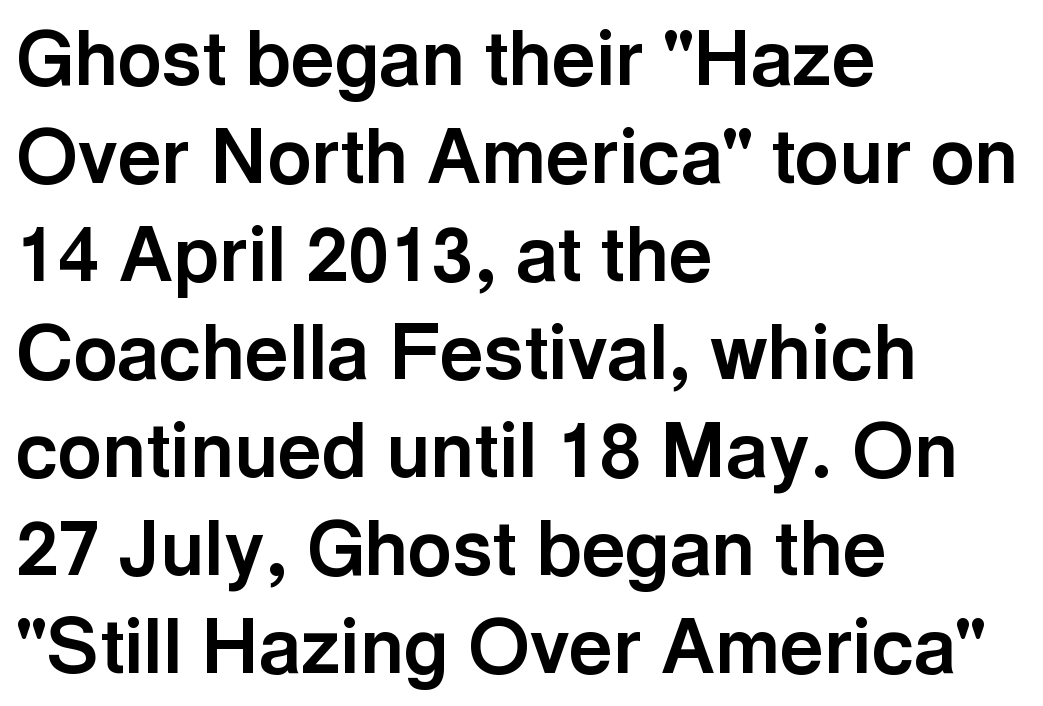
Q: Is the text bold? A: Yes.
Q: Is the text italic (slanted)? A: No, it is upright.
Q: Is the typeface a serif or a sans-serif typeface? A: Sans-serif.
Q: Is the text underlined? A: No.
Q: How is the paragraph aligned? A: Left-aligned.
Q: Is the spacing between letters normal or unusually wide? A: Normal.
Q: Is the spacing between lines tight, normal or loose? A: Normal.
Q: Width (condensed, normal, or wide)? A: Normal.
Q: x-height? A: Medium.
Q: Monospaced? A: No.
